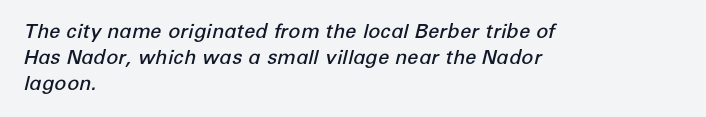
Q: Is the text bold? A: Semi-bold.
Q: Is the text italic (slanted)? A: Yes, it leans right by about 12 degrees.
Q: Is the text underlined? A: No.
Q: How is the paragraph aligned? A: Left-aligned.
Q: Is the spacing between letters normal or unusually wide? A: Normal.
Q: Is the spacing between lines tight, normal or loose? A: Normal.
